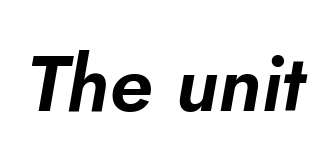
The image shows 79 px text type, italic (leaning right); set normal letter spacing, not underlined; low stroke contrast and a small x-height.
